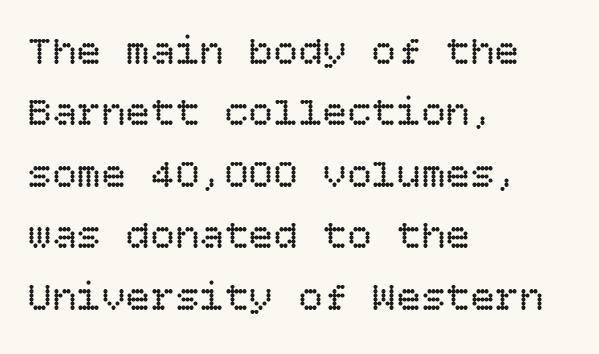
Q: Is the text bold? A: No.
Q: Is the text italic (slanted)? A: No, it is upright.
Q: Is the text underlined? A: No.
Q: How is the paragraph aligned? A: Left-aligned.
Q: Is the spacing between letters normal or unusually wide? A: Normal.
Q: Is the spacing between lines tight, normal or loose? A: Normal.
Q: Width (condensed, normal, or wide)? A: Normal.
Q: Stroke contrast? A: Low.
Q: x-height? A: Large.
